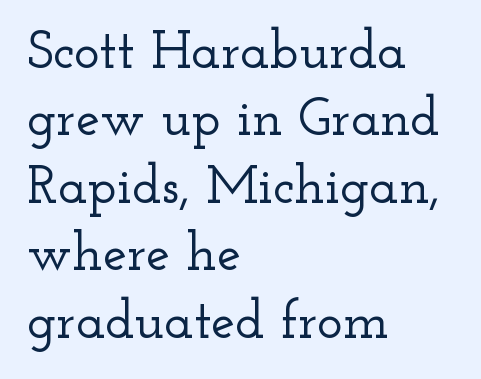
Honestly, the row spacing looks completely unremarkable. Observe the serifs anchoring each vertical stroke in this sample. In terms of posture, this sample is upright. Nobody touched the tracking dial on this one. A student would call this left alignment; a typographer would say flush left, rag right. The rendering uses natural spacing where letterforms have individual widths.
